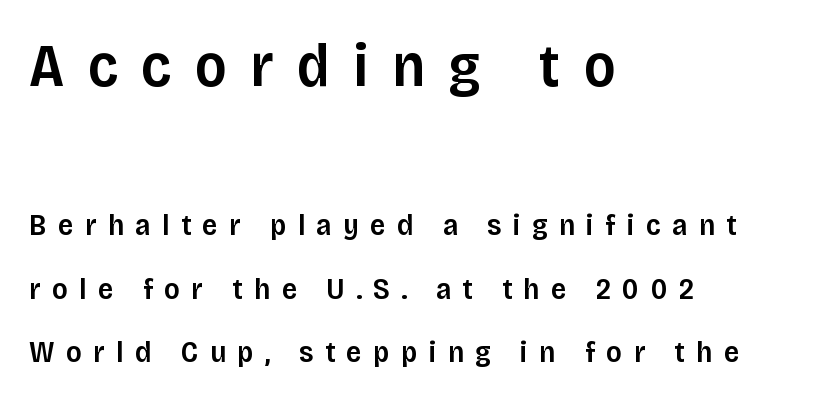
Q: Is the text bold? A: Semi-bold.
Q: Is the text italic (slanted)? A: No, it is upright.
Q: Is the typeface a serif or a sans-serif typeface? A: Sans-serif.
Q: Is the text underlined? A: No.
Q: How is the paragraph aligned? A: Left-aligned.
Q: Is the spacing between letters normal or unusually wide? A: Unusually wide.
Q: Is the spacing between lines tight, normal or loose? A: Loose.
Q: Which block of text is set in a larger size, the first (top) or the second (bottom)? A: The first (top) one.
Q: Width (condensed, normal, or wide)? A: Normal.
Q: Stroke contrast? A: Low.
Q: x-height? A: Large.
Q: Monospaced? A: No.
